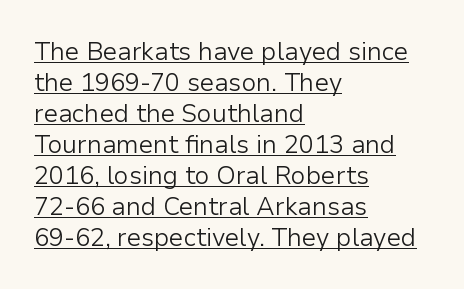
{"italic": "no", "bold": "no", "underline": "yes", "align": "left", "line_spacing_ratio": 1.24, "letter_spacing": "normal", "letter_spacing_em": 0.0, "glyph_px": 25}
